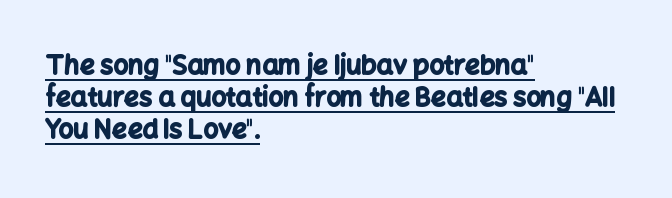
The image shows 26 px bold type, upright; set left-aligned, line spacing 1.23x, normal letter spacing, underlined.
